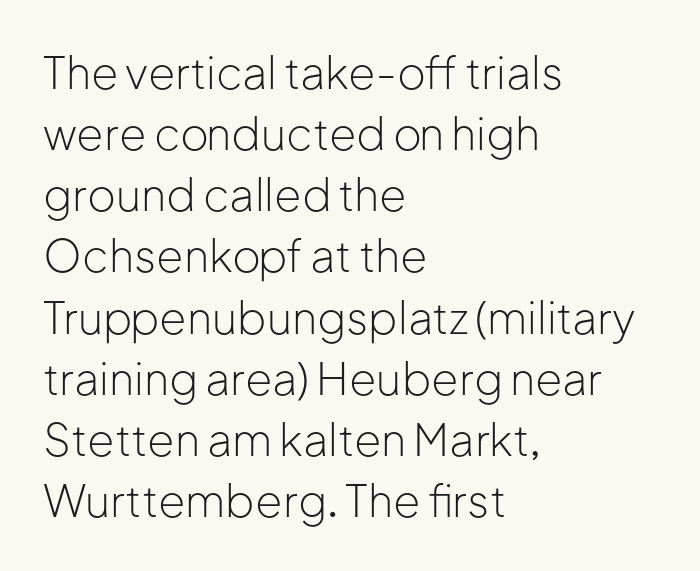
The image shows 44 px light sans-serif type, upright; set left-aligned, normal line spacing (1.39x), normal letter spacing, not underlined; low stroke contrast and a medium x-height.
